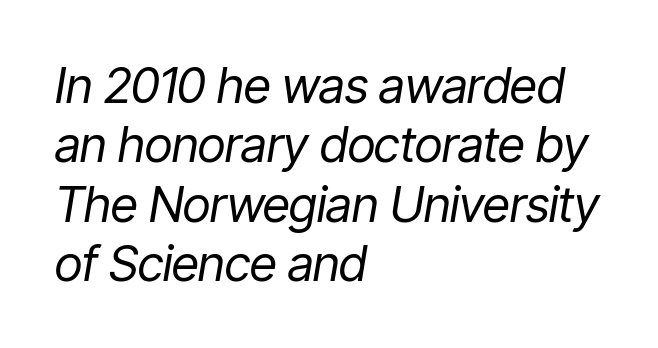
Q: Is the text bold? A: No.
Q: Is the text italic (slanted)? A: Yes, it leans right by about 9 degrees.
Q: Is the text underlined? A: No.
Q: How is the paragraph aligned? A: Left-aligned.
Q: Is the spacing between letters normal or unusually wide? A: Normal.
Q: Width (condensed, normal, or wide)? A: Condensed.
Q: Stroke contrast? A: Low.
Q: x-height? A: Medium.
Q: Monospaced? A: No.
